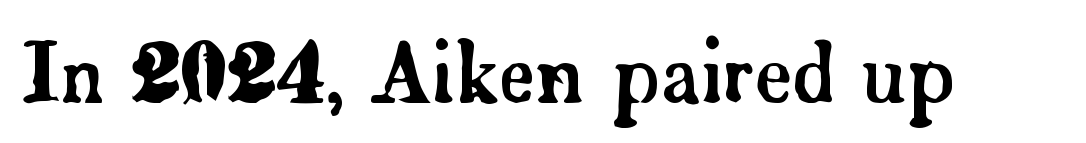
Q: Is the text italic (slanted)? A: No, it is upright.
Q: Is the typeface a serif or a sans-serif typeface? A: Serif.
Q: Is the text underlined? A: No.
Q: Is the spacing between letters normal or unusually wide? A: Normal.
Q: Width (condensed, normal, or wide)? A: Normal.
Q: Stroke contrast? A: Low.
Q: x-height? A: Small.
Q: Monospaced? A: No.
